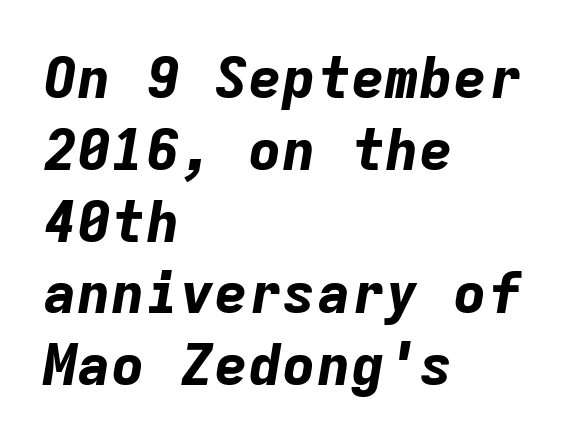
{"italic": "yes", "lean": "right", "slant_degrees": 9, "bold": "yes", "weight": "bold", "width": "normal", "stroke_contrast": "low", "x_height": "medium", "monospaced": "yes", "underline": "no", "align": "left", "line_spacing": "normal", "line_spacing_ratio": 1.26, "letter_spacing": "normal", "letter_spacing_em": 0.0, "glyph_px": 57}
